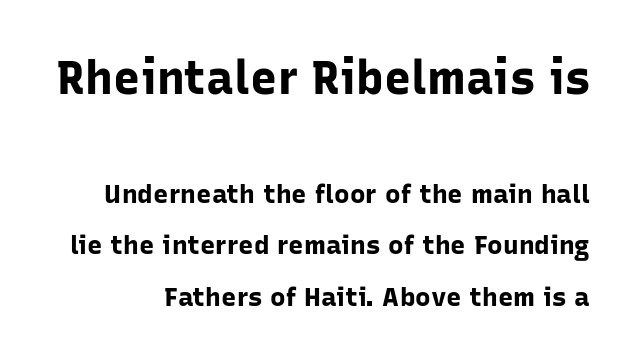
If you squint, the top block still reads clearly — it's the larger of the two. You could not count columns in this text — the font is proportionally spaced. The font's upright variant was chosen for this text. The words here are not underlined. Examine the stroke ends and you'll find no serifs. The font is running at its bold setting.
